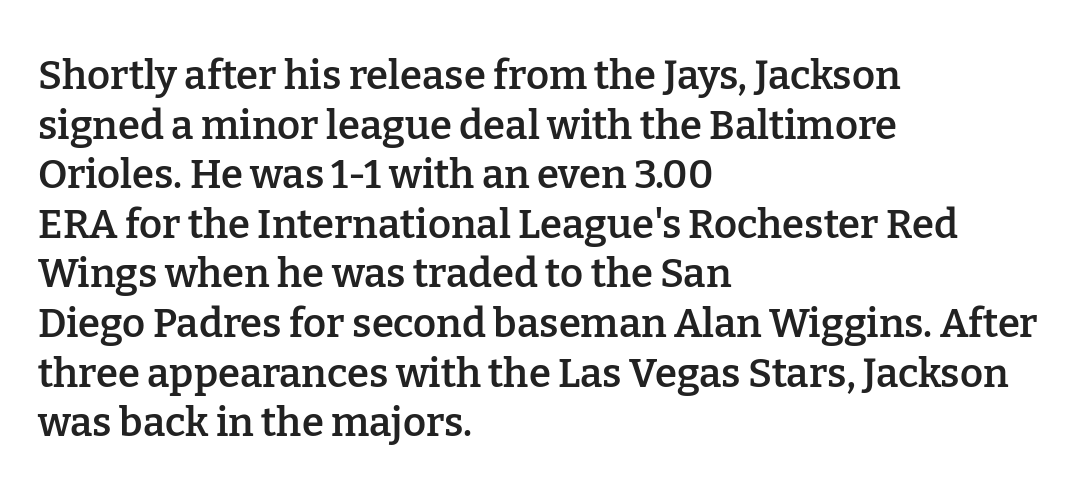
Q: Is the text bold? A: Semi-bold.
Q: Is the text italic (slanted)? A: No, it is upright.
Q: Is the typeface a serif or a sans-serif typeface? A: Serif.
Q: Is the text underlined? A: No.
Q: How is the paragraph aligned? A: Left-aligned.
Q: Is the spacing between letters normal or unusually wide? A: Normal.
Q: Width (condensed, normal, or wide)? A: Normal.
Q: Stroke contrast? A: Low.
Q: x-height? A: Medium.
Q: Monospaced? A: No.
